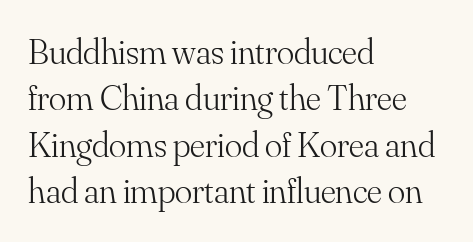
{"serif": "yes", "italic": "no", "bold": "no", "weight": "light", "width": "normal", "stroke_contrast": "medium", "x_height": "small", "monospaced": "no", "underline": "no", "align": "left", "line_spacing": "normal", "line_spacing_ratio": 1.29, "letter_spacing": "normal", "letter_spacing_em": 0.0, "glyph_px": 36}
